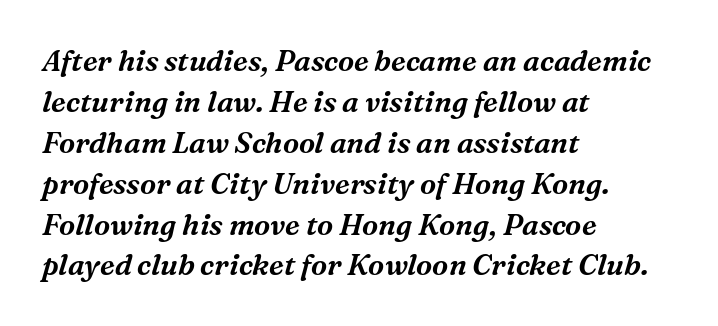
The image shows 29 px serif type, italic (leaning right); set left-aligned, normal line spacing (1.41x), normal letter spacing, not underlined; medium stroke contrast and a medium x-height.
